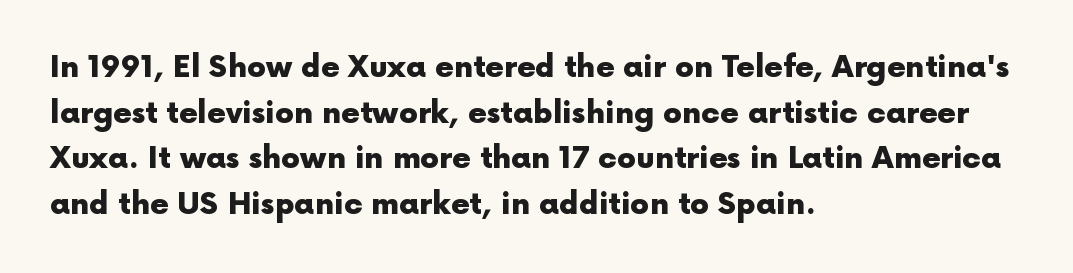
The letters advance in unequal steps, a hallmark of proportional type. Standard letterfit; no display-style spreading of the glyphs. Look at the stroke-to-counter ratio: heavy, a bold. The rendering shows plain stroke endings on the letterforms — a sans-serif design. One glance says typical: line gaps are just what's usual. The rendering anchors every line to the left-hand side.
